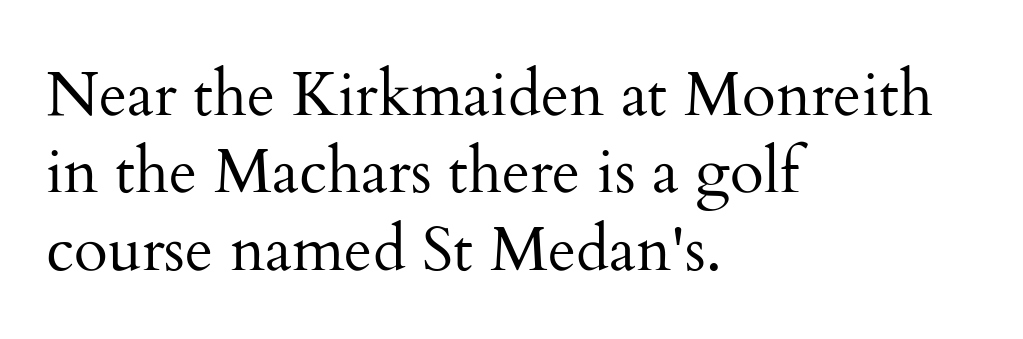
{"serif": "yes", "italic": "no", "bold": "no", "weight": "regular", "width": "normal", "stroke_contrast": "medium", "x_height": "small", "monospaced": "no", "underline": "no", "align": "left", "line_spacing": "normal", "line_spacing_ratio": 1.25, "letter_spacing": "normal", "letter_spacing_em": 0.0, "glyph_px": 62}
